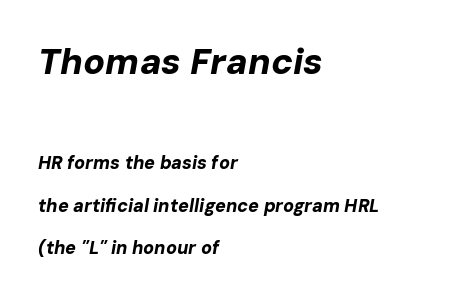
Beneath every word, the page is bare. The more generous point size was reserved for the upper chunk. Every letter is thick-stroked: bold, no question. In CSS terms this would be text-align: left. Italic: yes, the glyphs are oblique. The passage shown has conventional tracking throughout.
